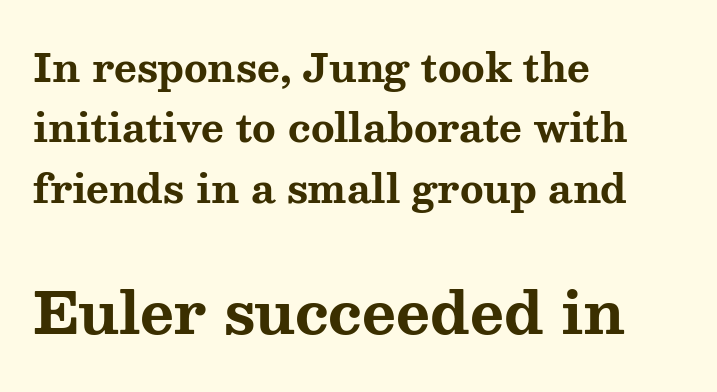
{"serif": "yes", "italic": "no", "bold": "yes", "weight": "bold", "width": "wide", "stroke_contrast": "medium", "x_height": "medium", "monospaced": "no", "underline": "no", "align": "left", "line_spacing": "normal", "line_spacing_ratio": 1.55, "letter_spacing": "normal", "letter_spacing_em": 0.0, "larger_block": "second", "size_ratio": 1.49, "glyph_px": 58}
